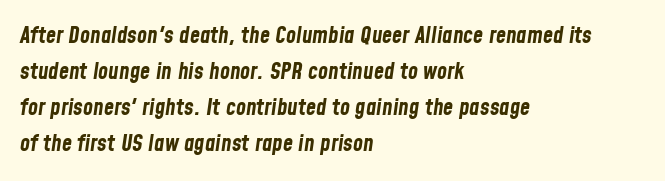
Each row of text sits above clean, open space. The passage shown has conventional tracking throughout. Looking at the ascenders, they clearly lean. Regular leading.
